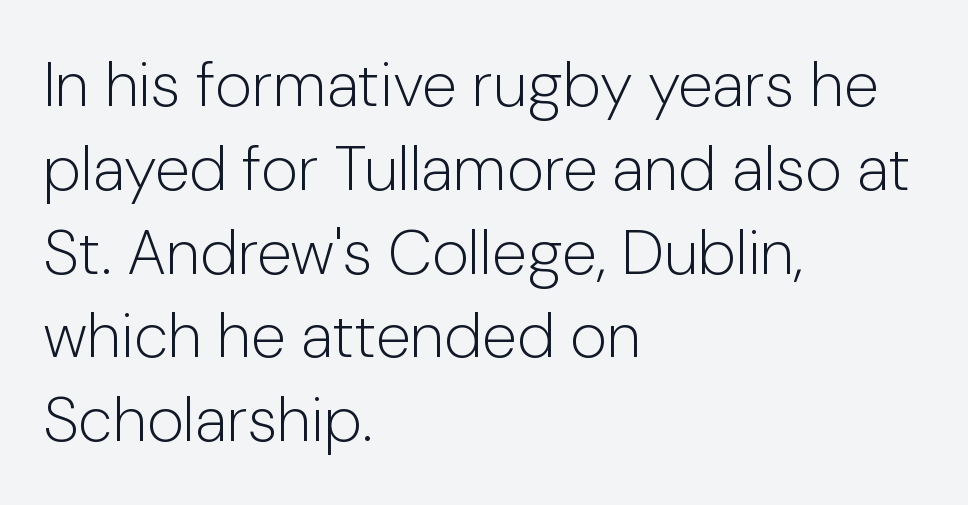
{"serif": "no", "italic": "no", "bold": "no", "weight": "light", "width": "normal", "stroke_contrast": "low", "x_height": "medium", "monospaced": "no", "underline": "no", "align": "left", "line_spacing": "normal", "line_spacing_ratio": 1.33, "letter_spacing": "normal", "letter_spacing_em": 0.0, "glyph_px": 63}
